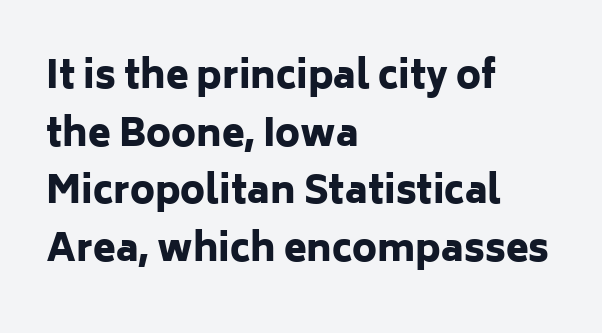
Q: Is the text bold? A: Yes.
Q: Is the text italic (slanted)? A: No, it is upright.
Q: Is the typeface a serif or a sans-serif typeface? A: Sans-serif.
Q: Is the text underlined? A: No.
Q: How is the paragraph aligned? A: Left-aligned.
Q: Is the spacing between letters normal or unusually wide? A: Normal.
Q: Is the spacing between lines tight, normal or loose? A: Normal.
Q: Width (condensed, normal, or wide)? A: Normal.
Q: Stroke contrast? A: Low.
Q: x-height? A: Medium.
Q: Monospaced? A: No.
